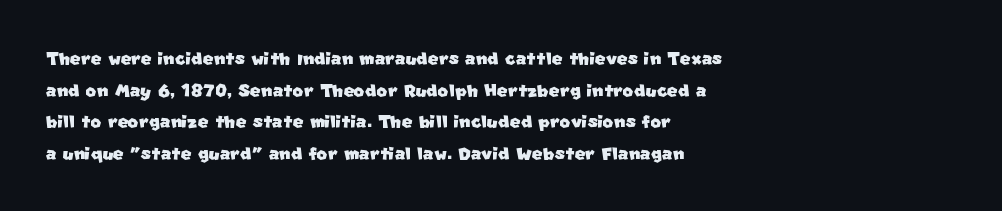
The rendering uses a moderate line-height, typical for paragraphs. A clean baseline with only descenders dipping below it. Compared with a centered layout, this one pins lines to the left instead. In terms of letterspacing, this is plain default setting.
